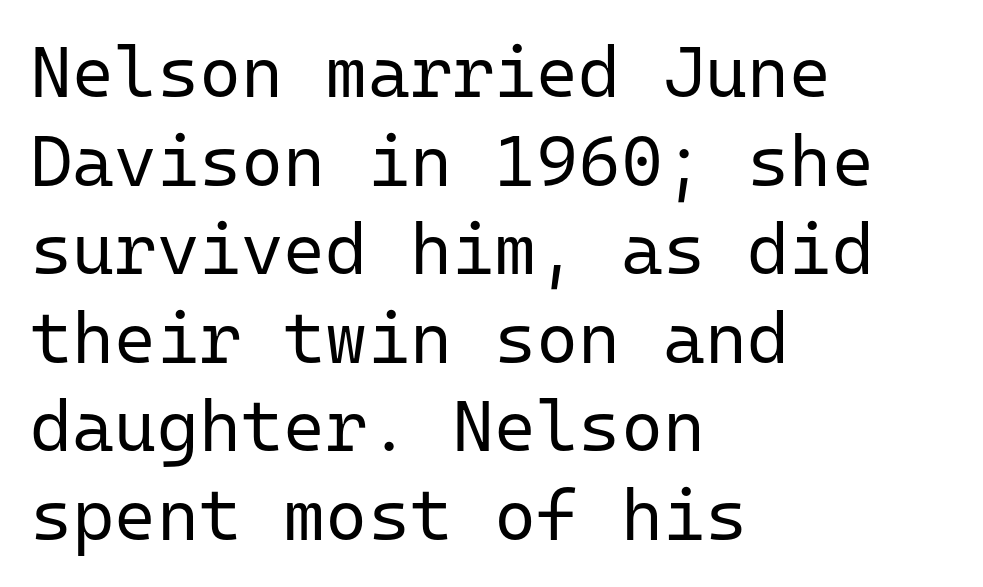
Q: Is the text bold? A: No.
Q: Is the text italic (slanted)? A: No, it is upright.
Q: Is the typeface a serif or a sans-serif typeface? A: Sans-serif.
Q: Is the text underlined? A: No.
Q: How is the paragraph aligned? A: Left-aligned.
Q: Is the spacing between letters normal or unusually wide? A: Normal.
Q: Width (condensed, normal, or wide)? A: Normal.
Q: Stroke contrast? A: Low.
Q: x-height? A: Medium.
Q: Monospaced? A: Yes.
